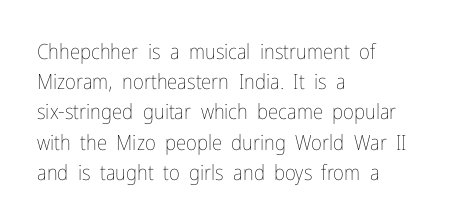
Q: Is the text bold? A: No.
Q: Is the text italic (slanted)? A: No, it is upright.
Q: Is the text underlined? A: No.
Q: How is the paragraph aligned? A: Left-aligned.
Q: Is the spacing between letters normal or unusually wide? A: Normal.
Q: Is the spacing between lines tight, normal or loose? A: Normal.
